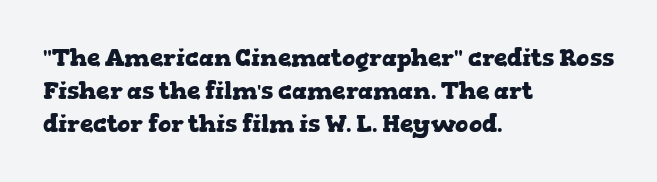
{"italic": "no", "bold": "yes", "underline": "no", "align": "left", "line_spacing": "normal", "line_spacing_ratio": 1.37, "letter_spacing": "normal", "letter_spacing_em": 0.0, "glyph_px": 24}
